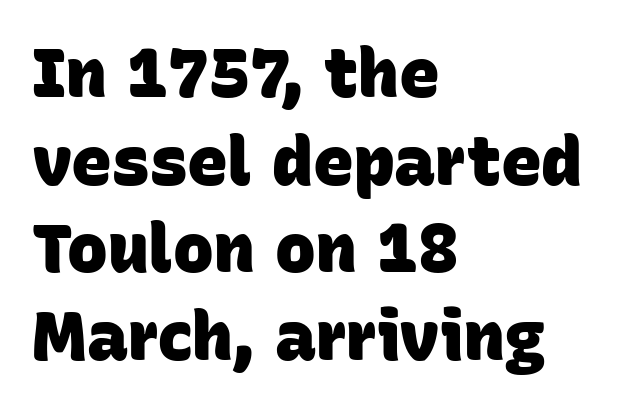
Q: Is the text bold? A: Yes.
Q: Is the typeface a serif or a sans-serif typeface? A: Sans-serif.
Q: Is the text underlined? A: No.
Q: How is the paragraph aligned? A: Left-aligned.
Q: Is the spacing between letters normal or unusually wide? A: Normal.
Q: Is the spacing between lines tight, normal or loose? A: Normal.
Q: Width (condensed, normal, or wide)? A: Normal.
Q: Stroke contrast? A: Low.
Q: x-height? A: Large.
Q: Monospaced? A: No.
